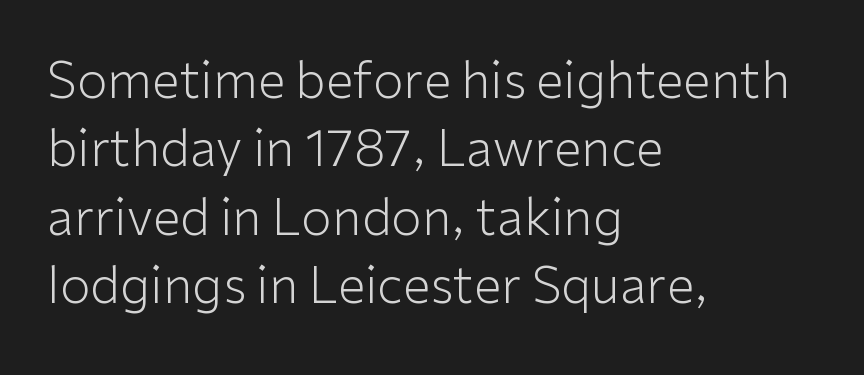
Q: Is the text bold? A: No.
Q: Is the text italic (slanted)? A: No, it is upright.
Q: Is the typeface a serif or a sans-serif typeface? A: Sans-serif.
Q: Is the text underlined? A: No.
Q: How is the paragraph aligned? A: Left-aligned.
Q: Is the spacing between letters normal or unusually wide? A: Normal.
Q: Is the spacing between lines tight, normal or loose? A: Normal.
Q: Width (condensed, normal, or wide)? A: Normal.
Q: Stroke contrast? A: Low.
Q: x-height? A: Medium.
Q: Monospaced? A: No.
